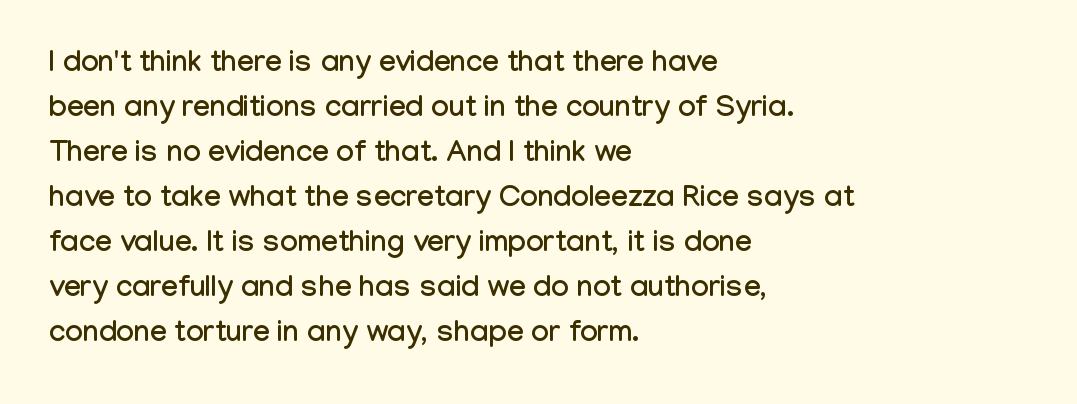
The image shows 30 px condensed sans-serif type, upright; set left-aligned, normal line spacing (1.5x), normal letter spacing, not underlined; low stroke contrast and a medium x-height.
